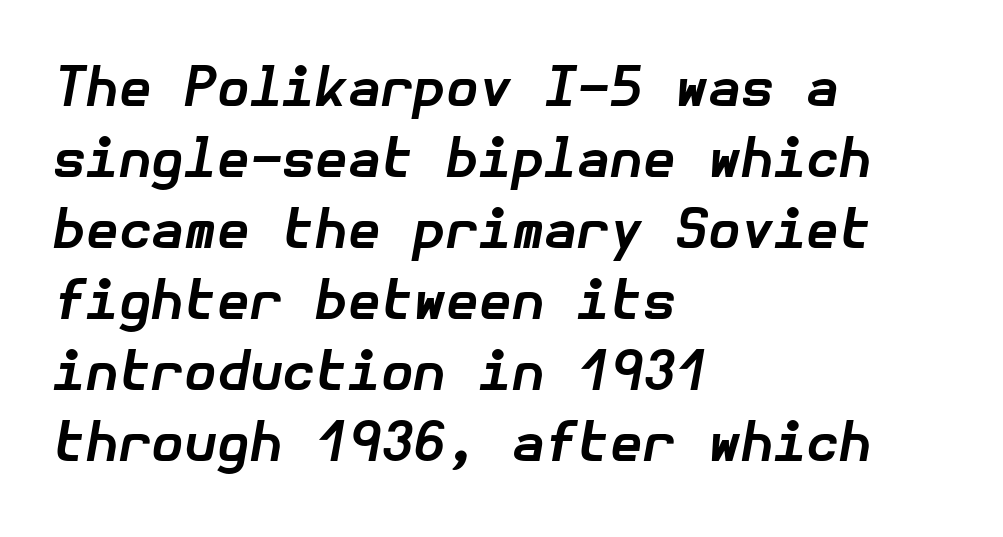
The image shows 53 px bold type, italic (leaning right); set left-aligned, normal line spacing (1.34x), normal letter spacing, not underlined; low stroke contrast and a medium x-height.
